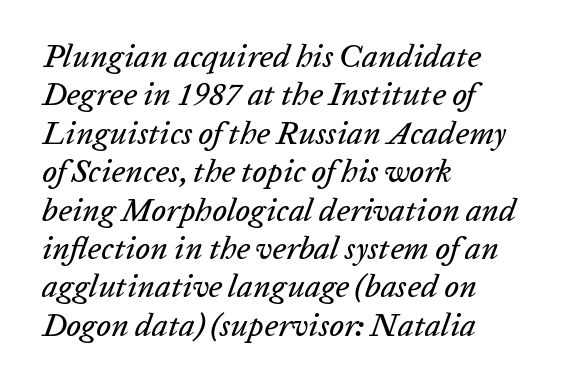
{"italic": "yes", "lean": "right", "slant_degrees": 20, "width": "normal", "stroke_contrast": "low", "x_height": "medium", "monospaced": "no", "underline": "no", "align": "left", "line_spacing_ratio": 1.2, "letter_spacing": "normal", "letter_spacing_em": 0.0, "glyph_px": 32}
